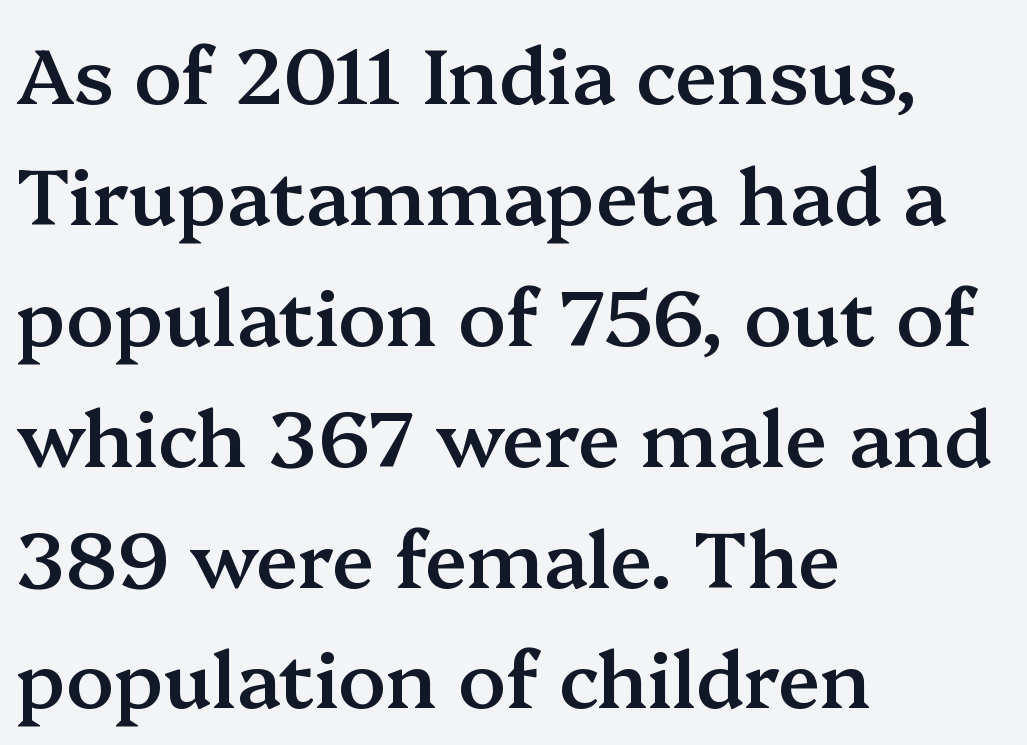
The space between consecutive lines is moderate. This is moderately heavy type, rendered in semibold. The lines in this sample share a left origin and differ only in where they stop. Character widths vary here, with narrow letters taking less room than wide ones. This sample uses an upright cut, with every glyph sitting square on the baseline.
